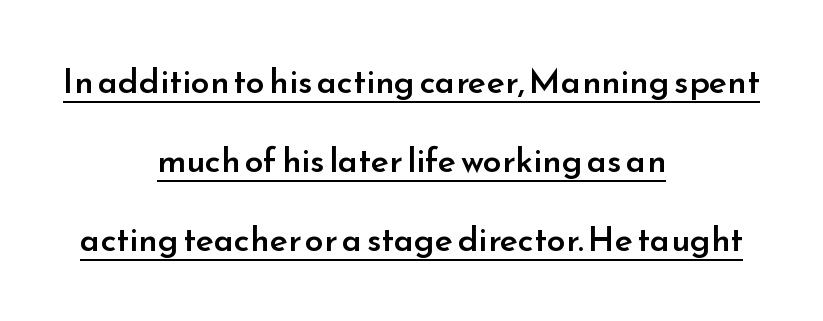
{"serif": "no", "italic": "no", "bold": "semi", "weight": "semibold", "width": "normal", "stroke_contrast": "low", "x_height": "small", "monospaced": "no", "underline": "yes", "align": "center", "line_spacing": "loose", "line_spacing_ratio": 2.33, "letter_spacing": "normal", "letter_spacing_em": 0.0, "glyph_px": 34}
